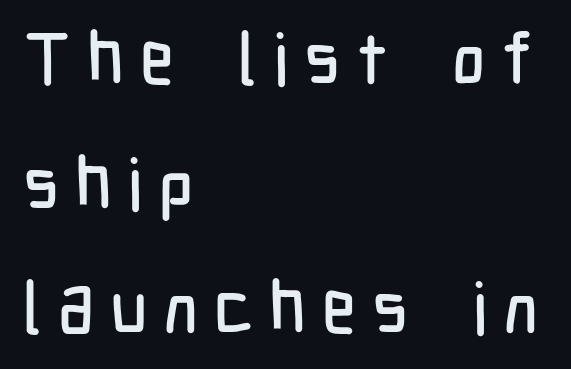
Q: Is the text italic (slanted)? A: No, it is upright.
Q: Is the typeface a serif or a sans-serif typeface? A: Sans-serif.
Q: Is the text underlined? A: No.
Q: How is the paragraph aligned? A: Left-aligned.
Q: Is the spacing between letters normal or unusually wide? A: Unusually wide.
Q: Width (condensed, normal, or wide)? A: Condensed.
Q: Stroke contrast? A: Low.
Q: x-height? A: Medium.
Q: Monospaced? A: No.
